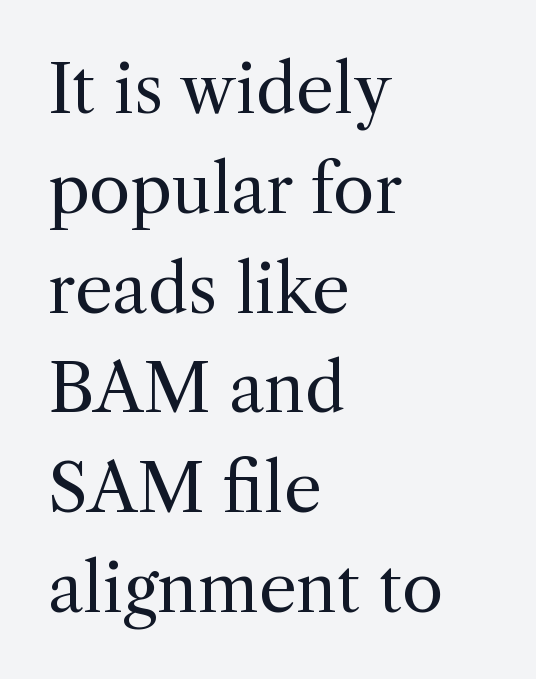
The rendering keeps characters at their native spacing. Unmarked baselines from the first word to the last. The lines in this sample share a left origin and differ only in where they stop. Compared with a typical body face, this is equally light or lighter still. The lettering stays uniformly vertical, giving the passage a roman look.
